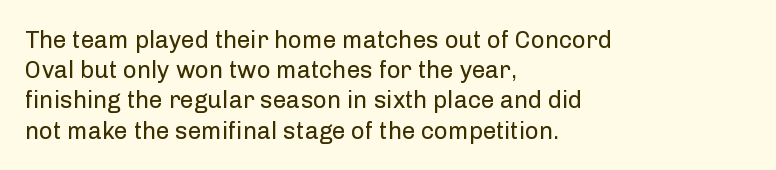
Q: Is the text bold? A: No.
Q: Is the text italic (slanted)? A: No, it is upright.
Q: Is the text underlined? A: No.
Q: How is the paragraph aligned? A: Left-aligned.
Q: Is the spacing between letters normal or unusually wide? A: Normal.
Q: Is the spacing between lines tight, normal or loose? A: Normal.
